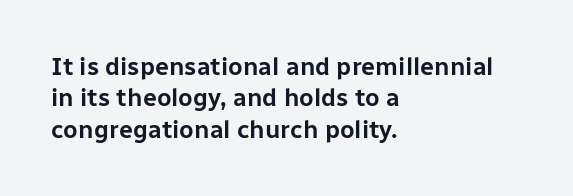
Q: Is the text italic (slanted)? A: No, it is upright.
Q: Is the text underlined? A: No.
Q: How is the paragraph aligned? A: Left-aligned.
Q: Is the spacing between letters normal or unusually wide? A: Normal.
Q: Is the spacing between lines tight, normal or loose? A: Normal.
